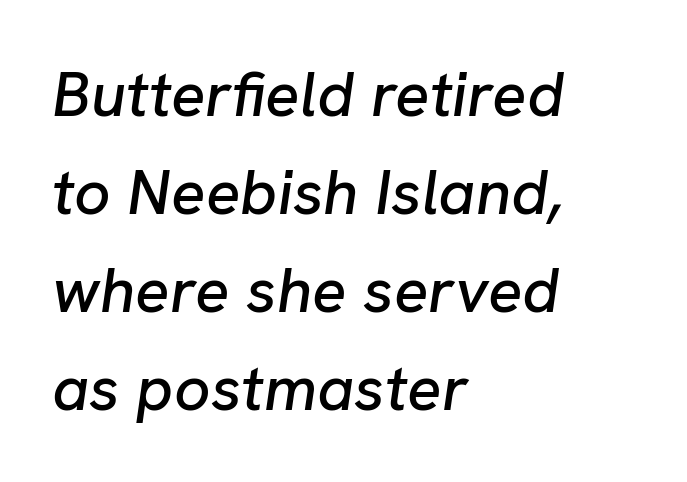
The space beneath each line is pristine and unruled. Honestly, the letter spacing is just normal — you wouldn't notice it. Regarding leading, the lines here are spaced in the standard way. Note the varied advance widths — an 'i' is clearly narrower than an 'm'. A student would call this left alignment; a typographer would say flush left, rag right.
